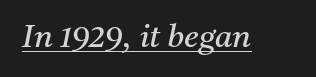
The image shows 32 px regular-weight serif type, italic (leaning right); set normal letter spacing, underlined; medium stroke contrast and a medium x-height.
